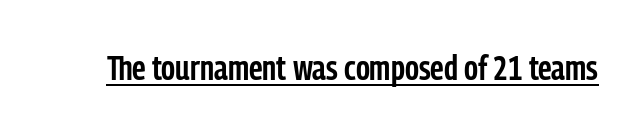
{"serif": "no", "italic": "no", "bold": "semi", "weight": "semibold", "width": "condensed", "stroke_contrast": "low", "x_height": "medium", "monospaced": "no", "underline": "yes", "letter_spacing": "normal", "letter_spacing_em": 0.0, "glyph_px": 35}
